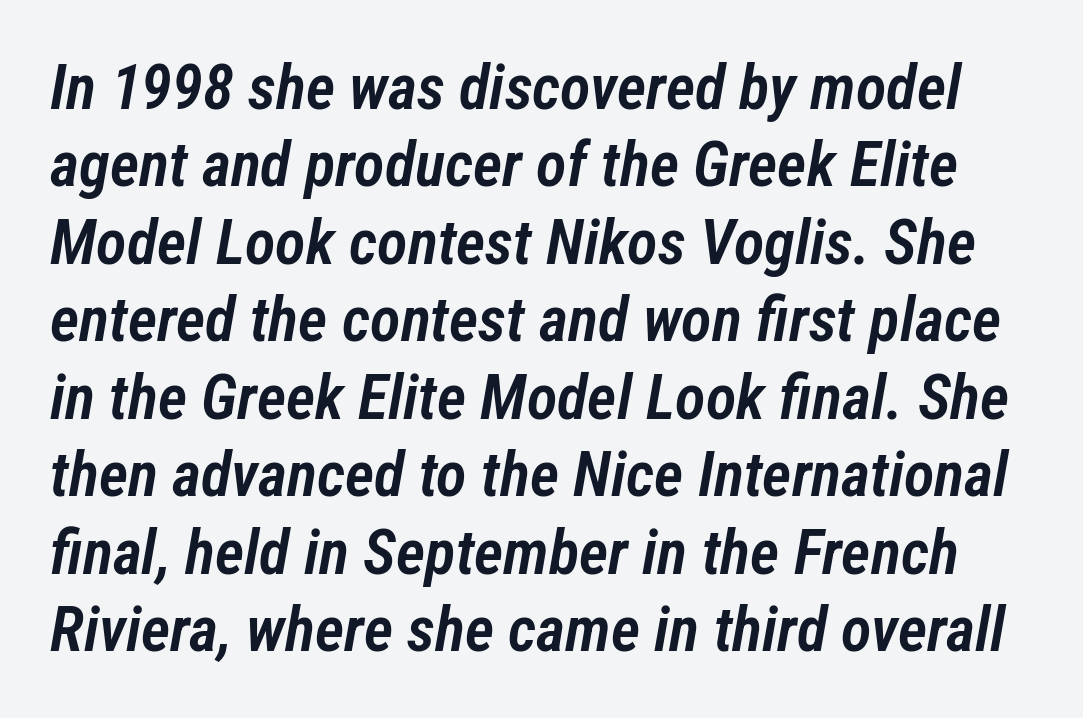
The image shows 63 px semibold, condensed type, italic (leaning right); set line spacing 1.23x, normal letter spacing, not underlined; low stroke contrast and a medium x-height.
